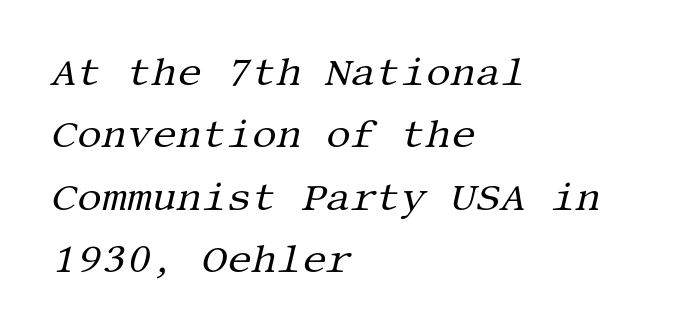
The image shows 39 px regular-weight serif type, italic (leaning right); set left-aligned, normal line spacing (1.6x), normal letter spacing, not underlined; medium stroke contrast and a large x-height.
